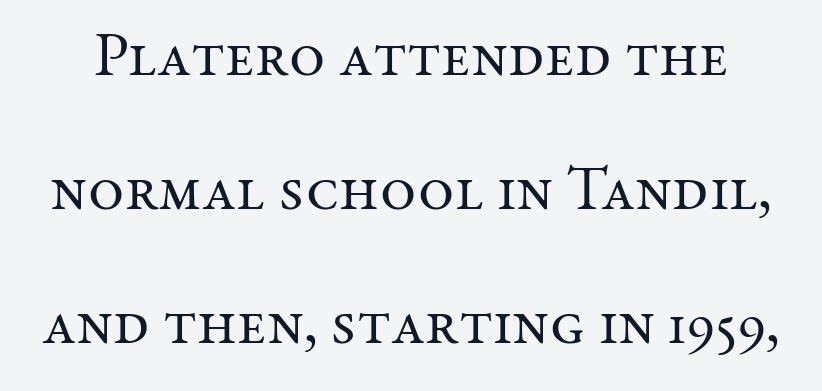
The face used here is seriffed, in the tradition of book romans. It's the straight-up-and-down kind of type. Each word holds together tightly as a unit, with standard inter-letter gaps. Each letter keeps its own natural width here, so spacing adapts to shape.
